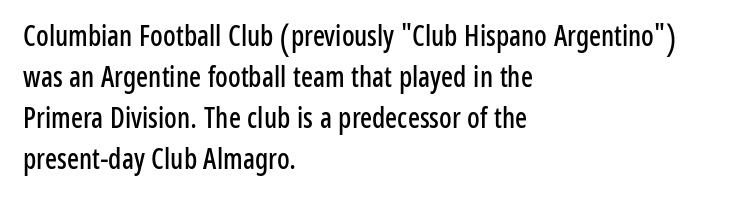
The image shows 28 px condensed sans-serif type, upright; set left-aligned, normal line spacing (1.47x), normal letter spacing, not underlined; low stroke contrast and a medium x-height.
